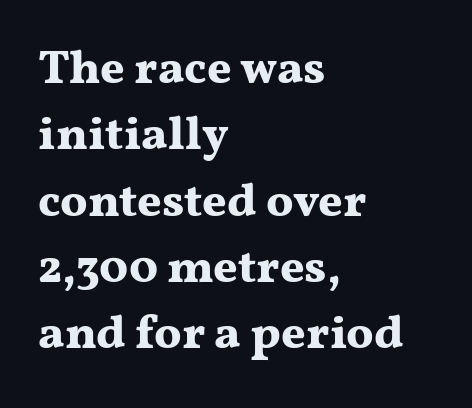
The image shows 47 px bold, wide serif type, upright; set left-aligned, normal line spacing (1.41x), normal letter spacing, not underlined; medium stroke contrast and a medium x-height.
